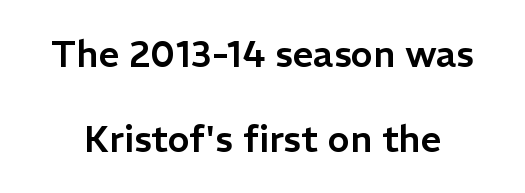
The image shows 37 px sans-serif type, upright; set loose line spacing (2.3x), normal letter spacing, not underlined; low stroke contrast and a medium x-height.
